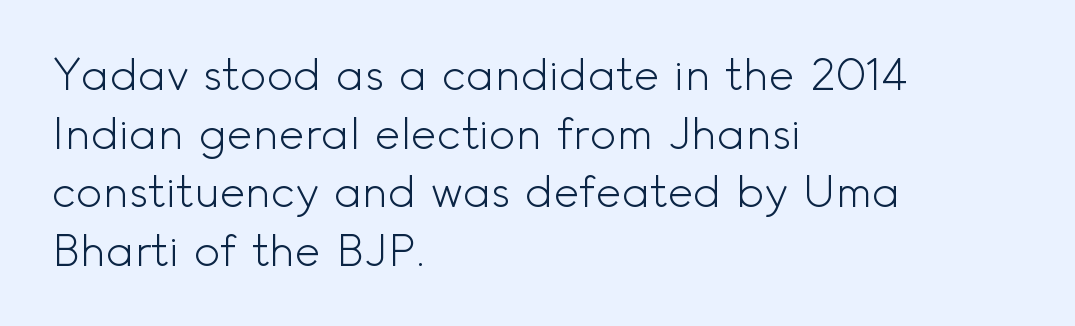
The image shows 44 px light sans-serif type, upright; set left-aligned, normal line spacing (1.33x), normal letter spacing, not underlined; a small x-height.
